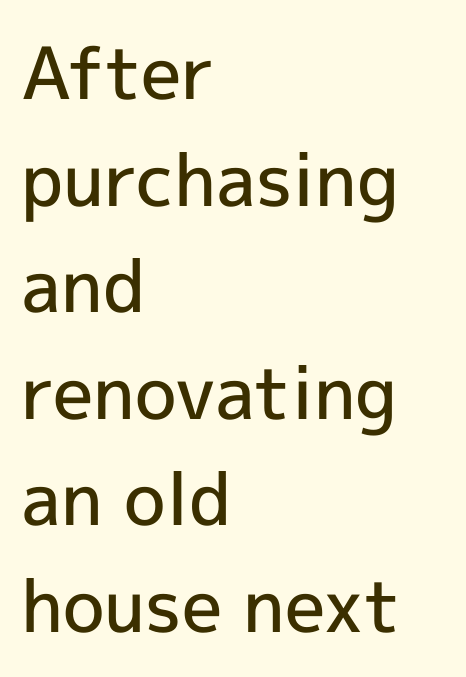
The image shows 72 px semibold sans-serif type, upright; set left-aligned, normal line spacing (1.48x), normal letter spacing, not underlined; a medium x-height.
